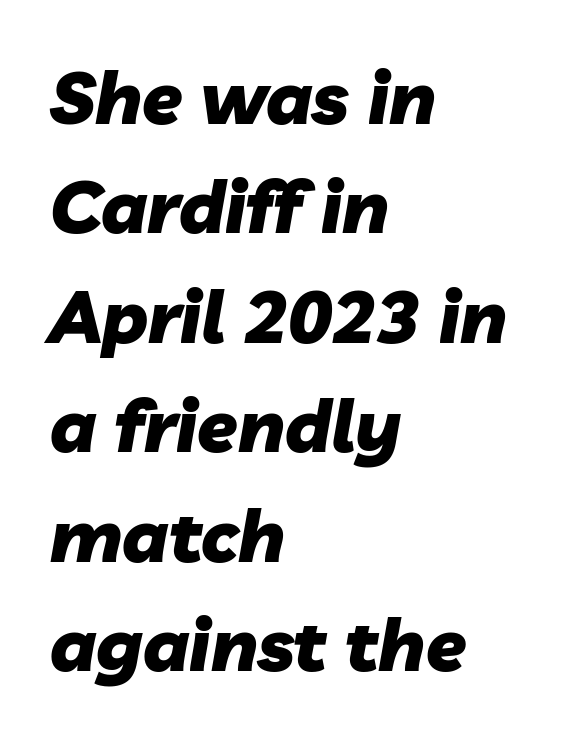
{"italic": "yes", "lean": "right", "slant_degrees": 10, "bold": "yes", "weight": "heavy", "width": "normal", "stroke_contrast": "low", "x_height": "medium", "monospaced": "no", "underline": "no", "align": "left", "line_spacing": "normal", "line_spacing_ratio": 1.5, "letter_spacing": "normal", "letter_spacing_em": 0.0, "glyph_px": 73}
